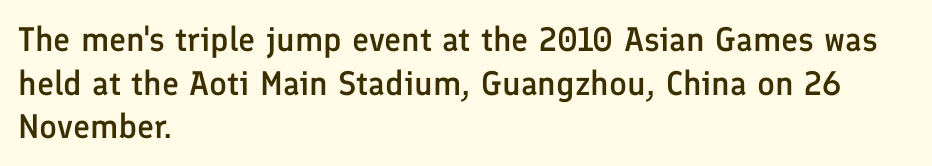
The image shows 34 px semibold sans-serif type, upright; set left-aligned, normal line spacing (1.28x), normal letter spacing, not underlined; low stroke contrast and a medium x-height.
